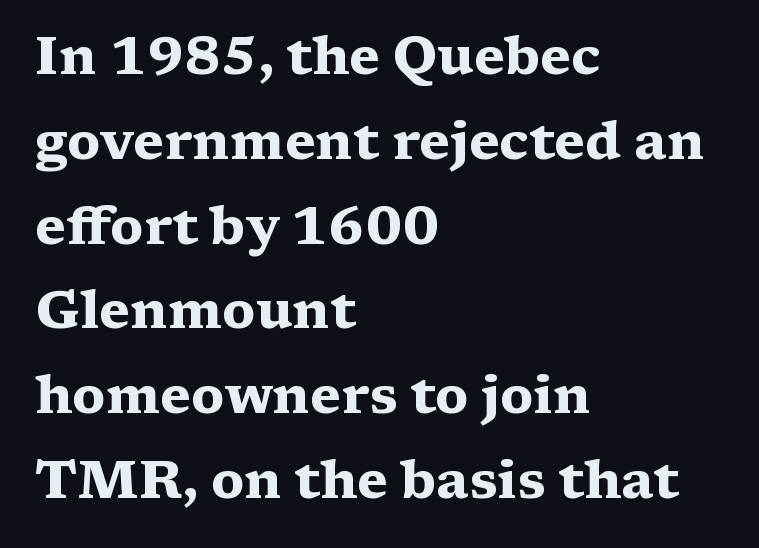
The image shows 53 px heavy, wide serif type, upright; set left-aligned, normal line spacing (1.6x), normal letter spacing, not underlined; medium stroke contrast and a medium x-height.
